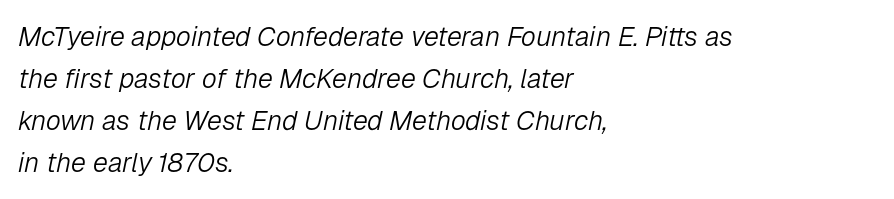
The image shows 27 px text type, italic (leaning right); set left-aligned, normal line spacing (1.56x), normal letter spacing, not underlined.
